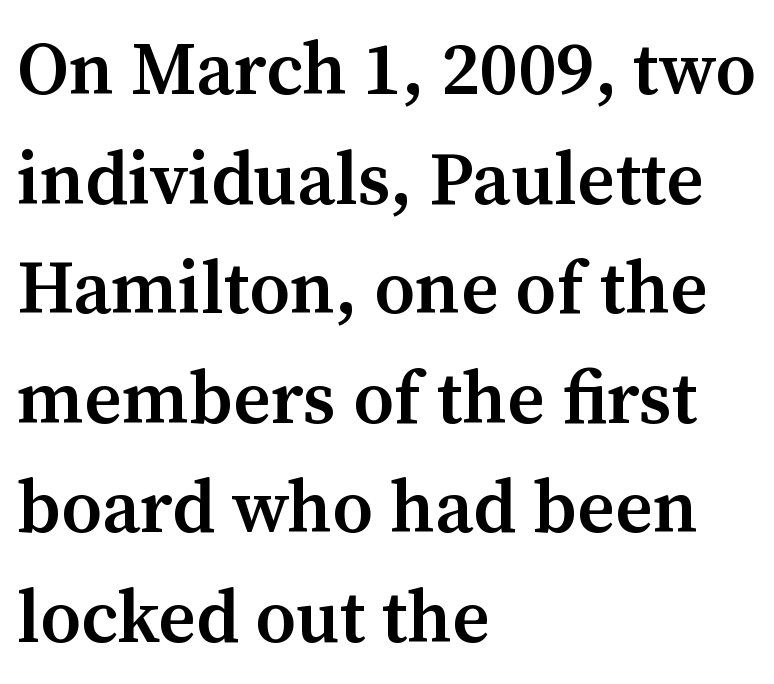
Descenders are the only things crossing below the line. Inter-character spacing is left at the font's built-in metrics. Regarding serifs, this sample has them. A typesetter would call this leading conventional body-copy spacing. This sample is left-justified, so line endings fall wherever the words run out. You could not count columns in this text — the font is proportionally spaced.
